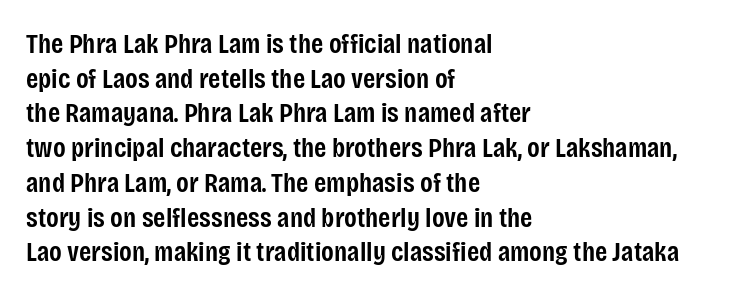
Q: Is the text bold? A: Semi-bold.
Q: Is the text italic (slanted)? A: No, it is upright.
Q: Is the typeface a serif or a sans-serif typeface? A: Sans-serif.
Q: Is the text underlined? A: No.
Q: How is the paragraph aligned? A: Left-aligned.
Q: Is the spacing between letters normal or unusually wide? A: Normal.
Q: Width (condensed, normal, or wide)? A: Condensed.
Q: Stroke contrast? A: Low.
Q: x-height? A: Large.
Q: Monospaced? A: No.
